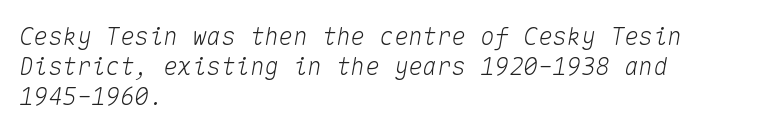
{"italic": "yes", "lean": "right", "slant_degrees": 10, "underline": "no", "align": "left", "line_spacing_ratio": 1.24, "letter_spacing": "normal", "letter_spacing_em": 0.0, "glyph_px": 24}
